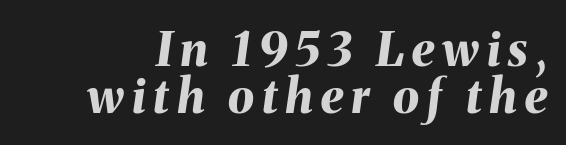
{"italic": "yes", "lean": "right", "slant_degrees": 8, "bold": "yes", "weight": "bold", "width": "normal", "stroke_contrast": "medium", "x_height": "medium", "monospaced": "no", "underline": "no", "line_spacing": "tight", "line_spacing_ratio": 0.99, "glyph_px": 47}
